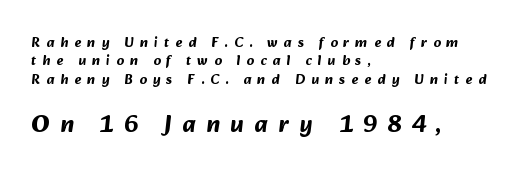
The image shows 24 px bold type; set left-aligned, normal line spacing (1.31x), unusually wide letter spacing (+0.44 em), not underlined; the second (bottom) block is 1.71x larger.
